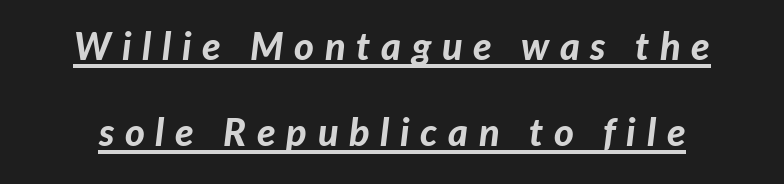
{"italic": "yes", "lean": "right", "slant_degrees": 7, "bold": "yes", "weight": "bold", "width": "normal", "stroke_contrast": "low", "x_height": "medium", "monospaced": "no", "underline": "yes", "line_spacing": "loose", "line_spacing_ratio": 2.27, "letter_spacing": "wide", "letter_spacing_em": 0.28, "glyph_px": 38}
